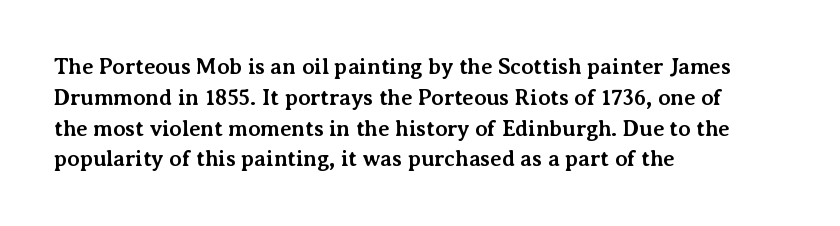
Q: Is the text bold? A: Yes.
Q: Is the text italic (slanted)? A: No, it is upright.
Q: Is the text underlined? A: No.
Q: How is the paragraph aligned? A: Left-aligned.
Q: Is the spacing between letters normal or unusually wide? A: Normal.
Q: Is the spacing between lines tight, normal or loose? A: Normal.
